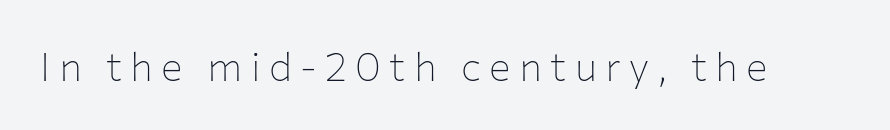
The image shows 40 px thin sans-serif type, upright; set unusually wide letter spacing (+0.21 em), not underlined; low stroke contrast and a medium x-height.
